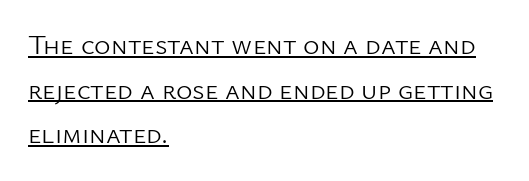
Q: Is the text bold? A: No.
Q: Is the text italic (slanted)? A: No, it is upright.
Q: Is the typeface a serif or a sans-serif typeface? A: Sans-serif.
Q: Is the text underlined? A: Yes.
Q: How is the paragraph aligned? A: Left-aligned.
Q: Is the spacing between letters normal or unusually wide? A: Normal.
Q: Is the spacing between lines tight, normal or loose? A: Normal.
Q: Width (condensed, normal, or wide)? A: Normal.
Q: Stroke contrast? A: Low.
Q: x-height? A: Medium.
Q: Monospaced? A: No.
